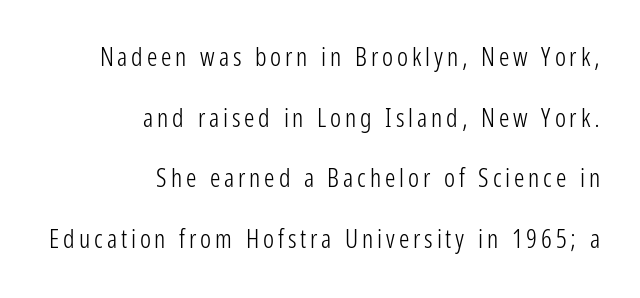
{"italic": "no", "bold": "no", "underline": "no", "align": "right", "line_spacing": "loose", "line_spacing_ratio": 2.33, "glyph_px": 26}
